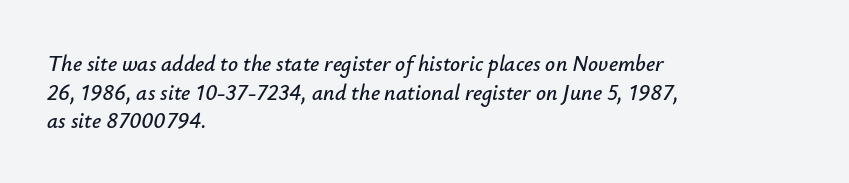
Q: Is the text italic (slanted)? A: Yes, it leans right by about 12 degrees.
Q: Is the text underlined? A: No.
Q: How is the paragraph aligned? A: Left-aligned.
Q: Is the spacing between letters normal or unusually wide? A: Normal.
Q: Is the spacing between lines tight, normal or loose? A: Normal.
